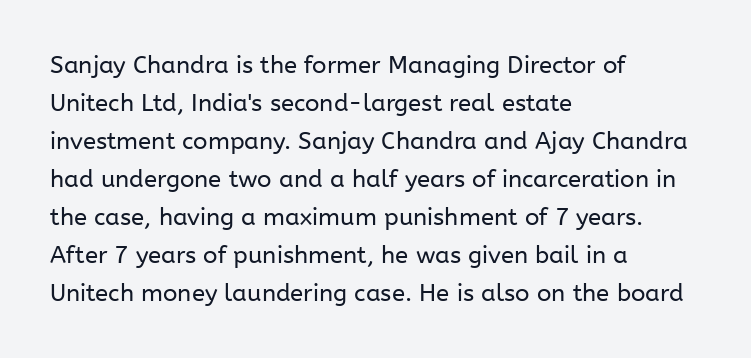
Q: Is the text bold? A: No.
Q: Is the text italic (slanted)? A: No, it is upright.
Q: Is the text underlined? A: No.
Q: How is the paragraph aligned? A: Left-aligned.
Q: Is the spacing between letters normal or unusually wide? A: Normal.
Q: Is the spacing between lines tight, normal or loose? A: Normal.
